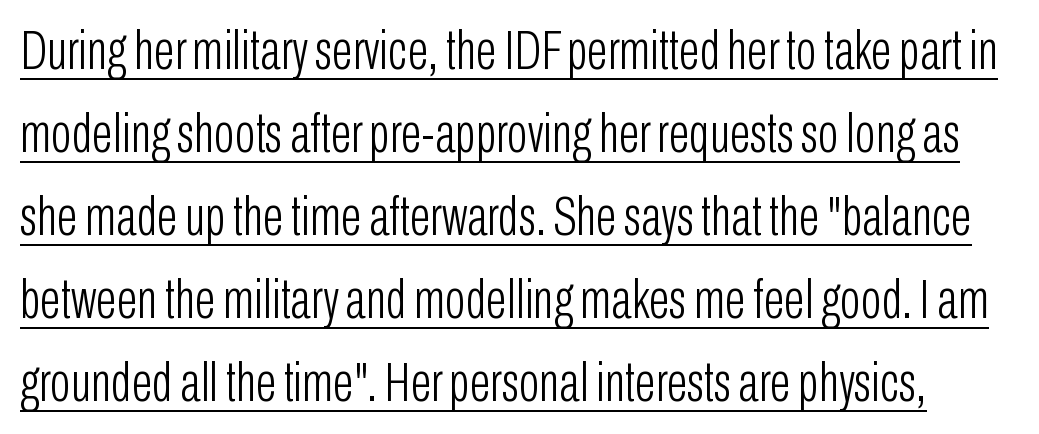
The image shows 55 px light, condensed sans-serif type, upright; set normal line spacing (1.51x), normal letter spacing, underlined; low stroke contrast and a medium x-height.
